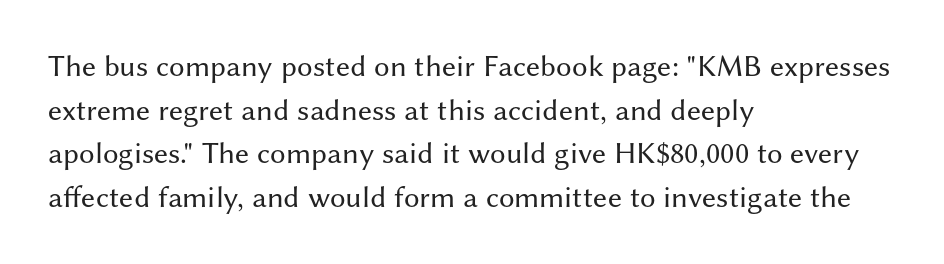
The image shows 31 px regular-weight sans-serif type, upright; set left-aligned, normal line spacing (1.41x), normal letter spacing, not underlined; medium stroke contrast and a medium x-height.
